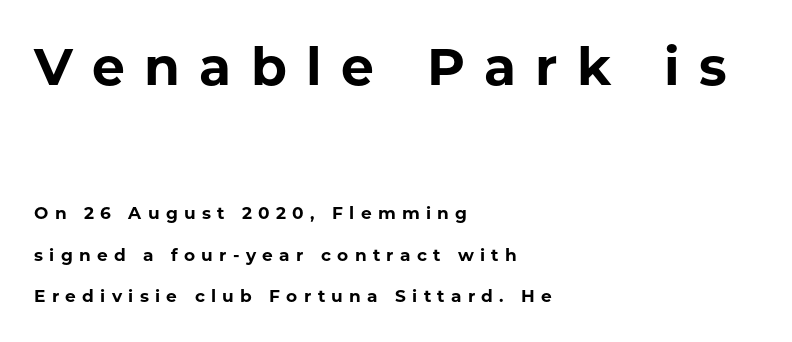
The image shows 52 px bold sans-serif type, upright; set left-aligned, loose line spacing (2.44x), unusually wide letter spacing (+0.37 em), not underlined; the first (top) block is 3.06x larger; low stroke contrast and a medium x-height.
